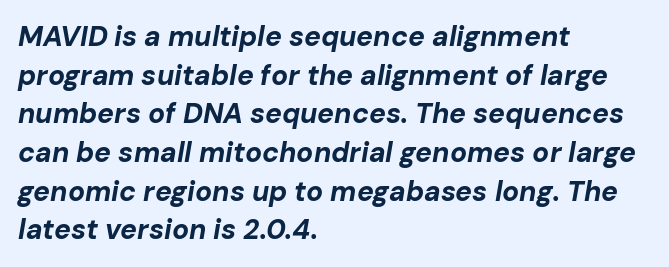
The zone under the glyphs is completely vacant. The typesetter chose a ragged-right arrangement here. Default kerning and tracking; the words read as compact shapes. Spacing verdict: proportional, widths tailored to each character.
